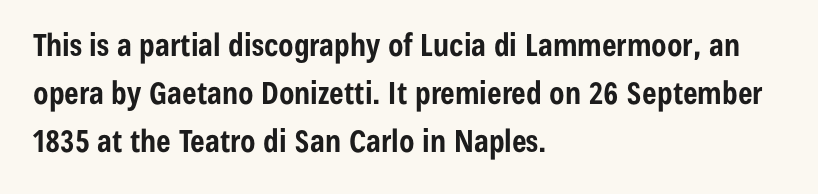
{"serif": "no", "italic": "no", "bold": "yes", "weight": "bold", "width": "condensed", "stroke_contrast": "low", "x_height": "medium", "monospaced": "no", "underline": "no", "align": "left", "line_spacing": "normal", "line_spacing_ratio": 1.55, "letter_spacing": "normal", "letter_spacing_em": 0.0, "glyph_px": 31}
